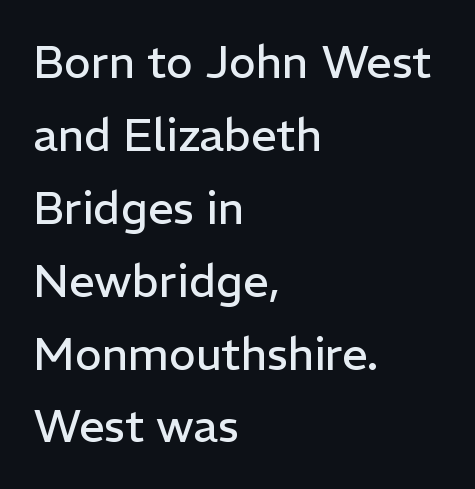
Q: Is the text bold? A: No.
Q: Is the text italic (slanted)? A: No, it is upright.
Q: Is the typeface a serif or a sans-serif typeface? A: Sans-serif.
Q: Is the text underlined? A: No.
Q: How is the paragraph aligned? A: Left-aligned.
Q: Is the spacing between letters normal or unusually wide? A: Normal.
Q: Is the spacing between lines tight, normal or loose? A: Normal.
Q: Width (condensed, normal, or wide)? A: Normal.
Q: Stroke contrast? A: Low.
Q: x-height? A: Medium.
Q: Monospaced? A: No.
